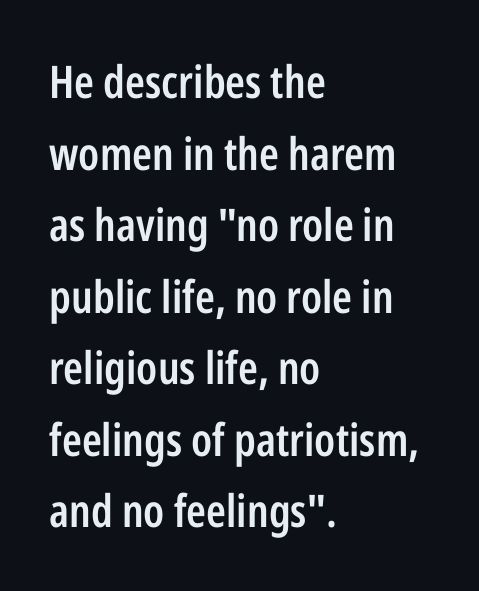
The image shows 45 px semibold, condensed sans-serif type, upright; set left-aligned, normal line spacing (1.59x), normal letter spacing, not underlined; low stroke contrast and a medium x-height.
